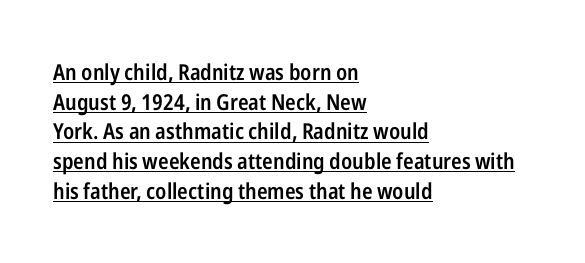
The image shows 22 px text type, upright; set left-aligned, normal line spacing (1.35x), normal letter spacing, underlined.
